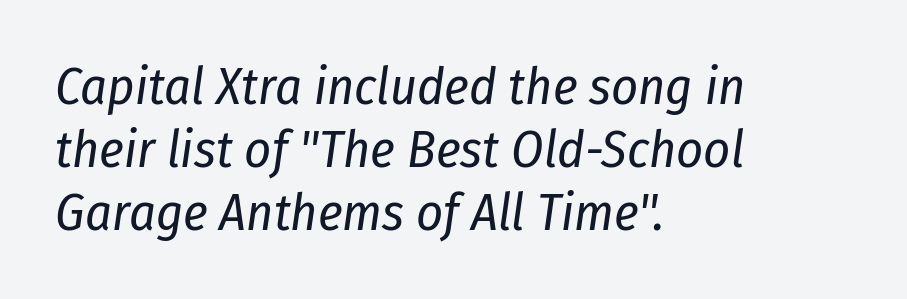
Think of a printed novel: that variable character pitch is what you see here. Bold? No — there's no thickening of the strokes. It's the slanting kind of type. One-word summary of the alignment: left.
